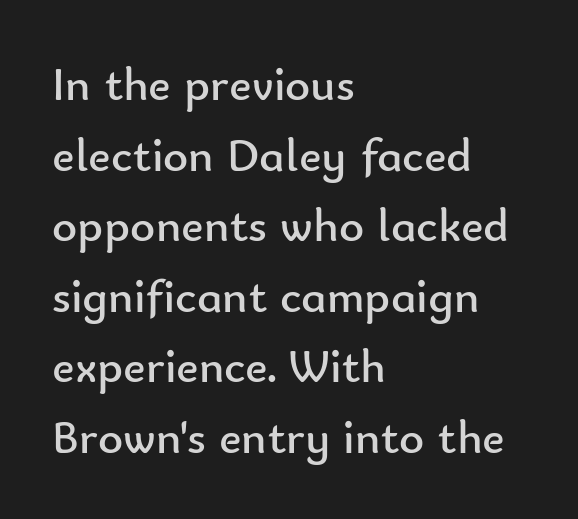
Q: Is the text bold? A: No.
Q: Is the text italic (slanted)? A: No, it is upright.
Q: Is the typeface a serif or a sans-serif typeface? A: Sans-serif.
Q: Is the text underlined? A: No.
Q: How is the paragraph aligned? A: Left-aligned.
Q: Is the spacing between letters normal or unusually wide? A: Normal.
Q: Is the spacing between lines tight, normal or loose? A: Normal.
Q: Width (condensed, normal, or wide)? A: Normal.
Q: Stroke contrast? A: Low.
Q: x-height? A: Small.
Q: Monospaced? A: No.
